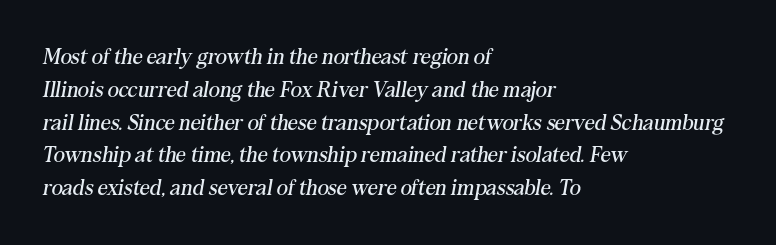
The image shows 22 px text type, italic (leaning right); set left-aligned, normal line spacing (1.49x), normal letter spacing, not underlined.
